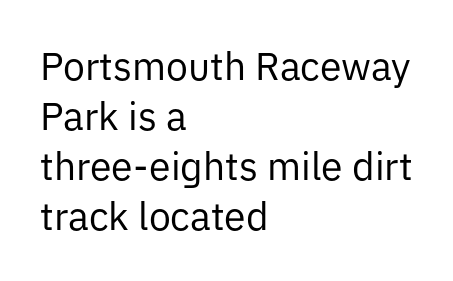
{"serif": "no", "italic": "no", "bold": "no", "weight": "regular", "width": "normal", "stroke_contrast": "low", "x_height": "medium", "monospaced": "no", "underline": "no", "align": "left", "line_spacing": "normal", "line_spacing_ratio": 1.28, "letter_spacing": "normal", "letter_spacing_em": 0.0, "glyph_px": 39}
